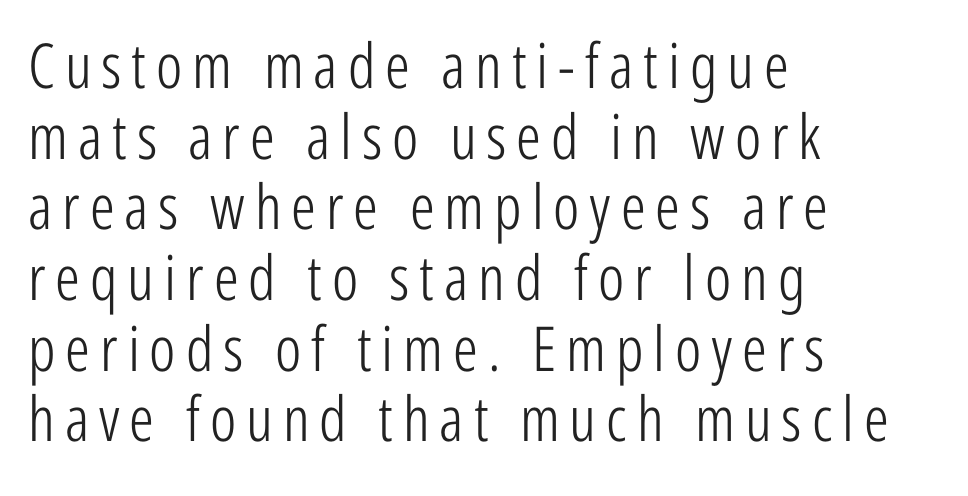
The image shows 62 px light, condensed sans-serif type, upright; set left-aligned, tight line spacing (1.14x), not underlined; low stroke contrast and a medium x-height.
